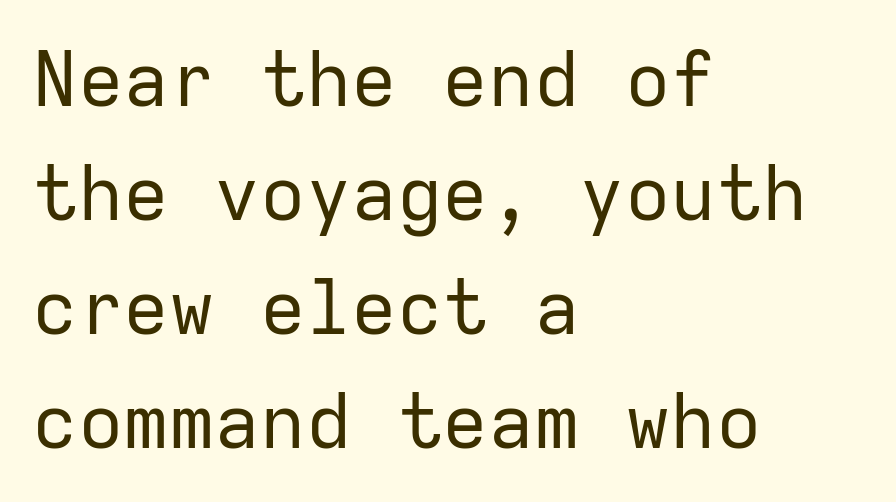
Q: Is the text bold? A: No.
Q: Is the text italic (slanted)? A: No, it is upright.
Q: Is the typeface a serif or a sans-serif typeface? A: Sans-serif.
Q: Is the text underlined? A: No.
Q: How is the paragraph aligned? A: Left-aligned.
Q: Is the spacing between letters normal or unusually wide? A: Normal.
Q: Is the spacing between lines tight, normal or loose? A: Normal.
Q: Width (condensed, normal, or wide)? A: Normal.
Q: Stroke contrast? A: Low.
Q: x-height? A: Medium.
Q: Monospaced? A: Yes.
